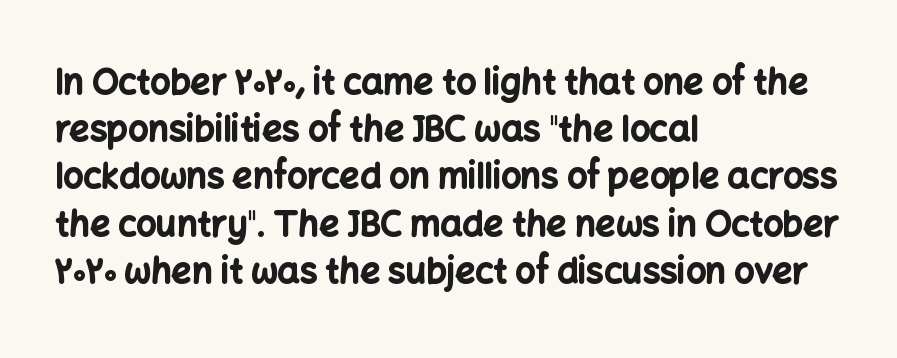
{"serif": "no", "italic": "no", "bold": "yes", "weight": "bold", "width": "normal", "stroke_contrast": "low", "x_height": "medium", "monospaced": "no", "underline": "no", "align": "left", "line_spacing": "normal", "line_spacing_ratio": 1.35, "letter_spacing": "normal", "letter_spacing_em": 0.0, "glyph_px": 35}
